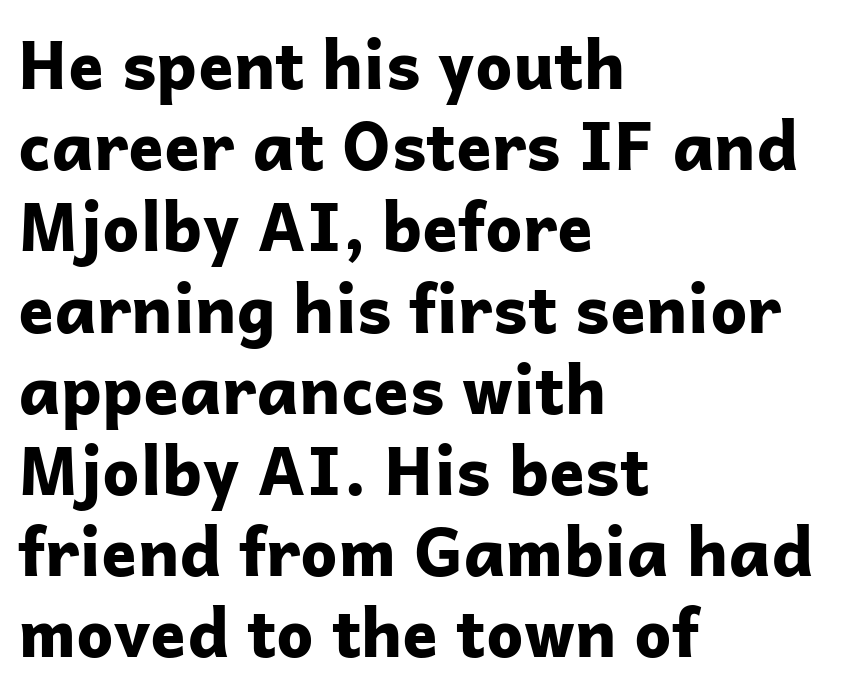
{"serif": "no", "italic": "no", "bold": "yes", "weight": "bold", "width": "normal", "stroke_contrast": "low", "x_height": "medium", "monospaced": "no", "underline": "no", "align": "left", "line_spacing_ratio": 1.23, "letter_spacing": "normal", "letter_spacing_em": 0.0, "glyph_px": 66}
